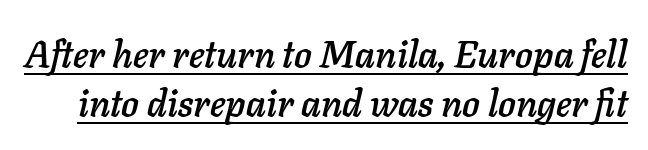
Glyph-to-glyph distance matches everyday printed text. A typographer would call this underscored text. A typesetter would call this proportional, since set widths differ per character. Whoever set this chose a conventional vertical rhythm.
